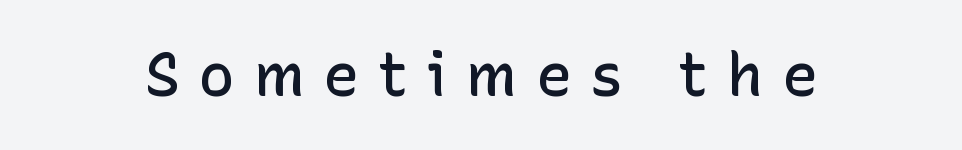
{"serif": "no", "italic": "no", "bold": "semi", "weight": "semibold", "width": "normal", "stroke_contrast": "low", "x_height": "medium", "monospaced": "no", "underline": "no", "letter_spacing": "wide", "letter_spacing_em": 0.31, "glyph_px": 60}
